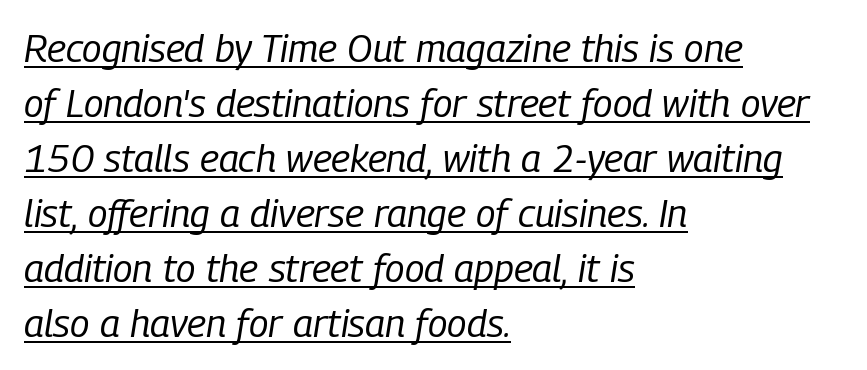
{"italic": "yes", "lean": "right", "slant_degrees": 9, "bold": "no", "weight": "regular", "width": "condensed", "stroke_contrast": "low", "x_height": "medium", "monospaced": "no", "underline": "yes", "align": "left", "line_spacing": "normal", "line_spacing_ratio": 1.41, "letter_spacing": "normal", "letter_spacing_em": 0.0, "glyph_px": 39}
